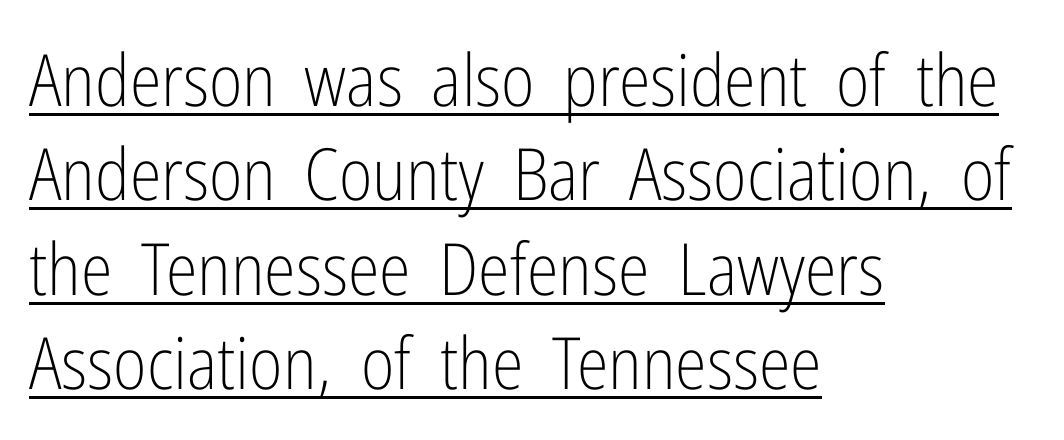
{"serif": "no", "italic": "no", "bold": "no", "weight": "light", "width": "condensed", "stroke_contrast": "low", "x_height": "medium", "monospaced": "no", "underline": "yes", "align": "left", "line_spacing": "normal", "line_spacing_ratio": 1.31, "letter_spacing": "normal", "letter_spacing_em": 0.0, "glyph_px": 72}
